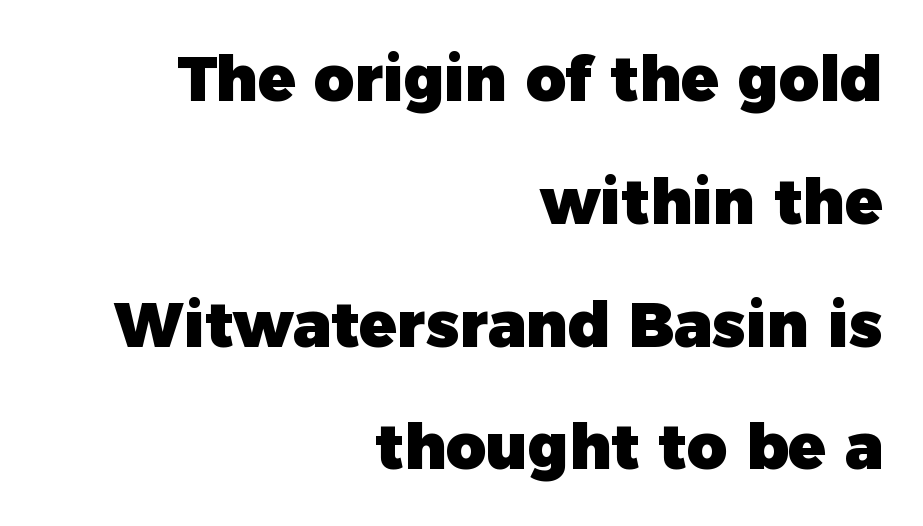
The image shows 62 px heavy sans-serif type, upright; set right-aligned, loose line spacing (1.98x), normal letter spacing, not underlined; low stroke contrast and a medium x-height.
